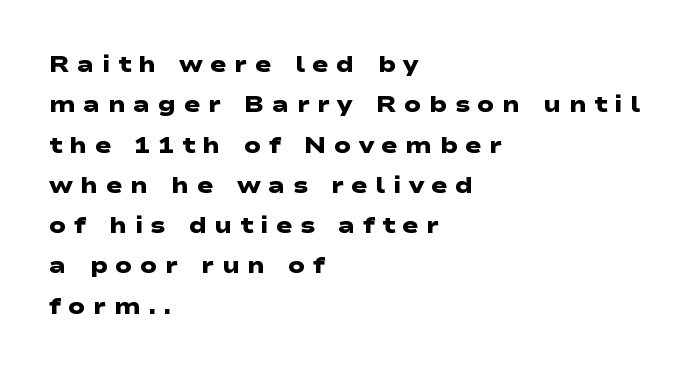
The image shows 22 px bold type; set left-aligned, line spacing 1.83x, unusually wide letter spacing (+0.34 em), not underlined.
